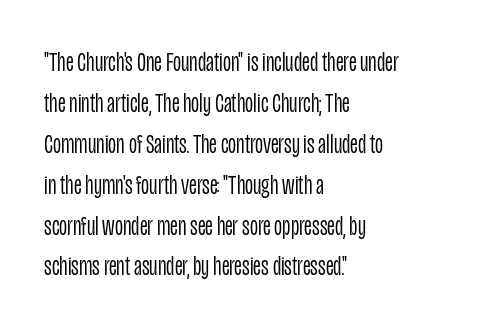
The image shows 28 px light, condensed sans-serif type, upright; set left-aligned, normal line spacing (1.46x), normal letter spacing, not underlined; low stroke contrast and a large x-height.
